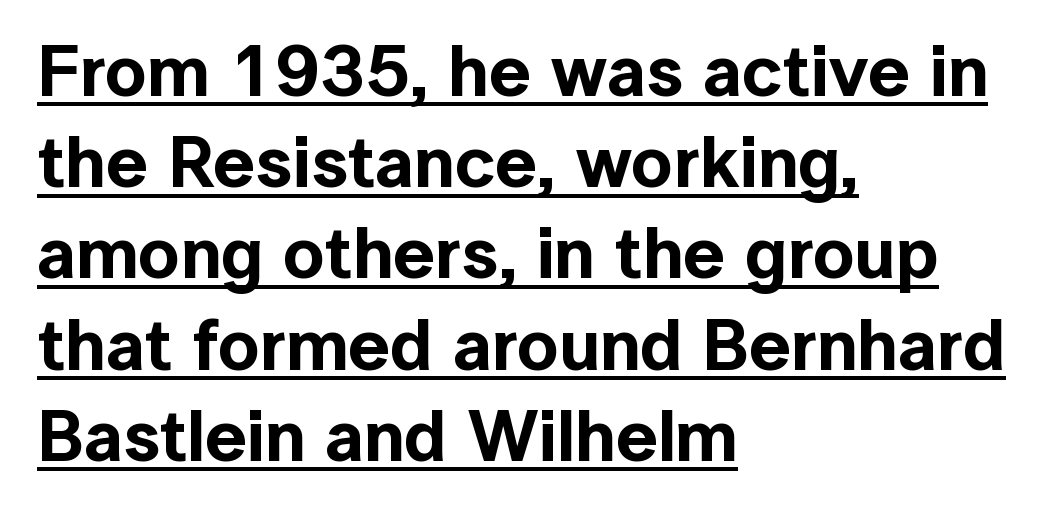
Q: Is the text italic (slanted)? A: No, it is upright.
Q: Is the typeface a serif or a sans-serif typeface? A: Sans-serif.
Q: Is the text underlined? A: Yes.
Q: How is the paragraph aligned? A: Left-aligned.
Q: Is the spacing between letters normal or unusually wide? A: Normal.
Q: Is the spacing between lines tight, normal or loose? A: Normal.
Q: Width (condensed, normal, or wide)? A: Normal.
Q: x-height? A: Medium.
Q: Monospaced? A: No.
